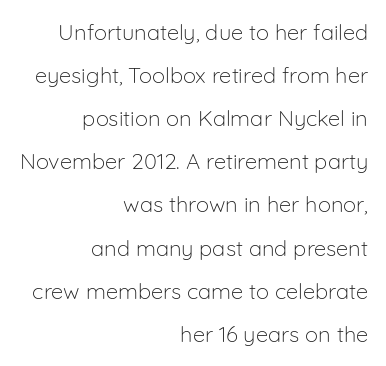
The image shows 22 px text type, upright; set right-aligned, loose line spacing (1.96x), normal letter spacing, not underlined.
